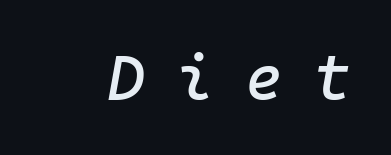
Q: Is the text italic (slanted)? A: Yes, it leans right by about 10 degrees.
Q: Is the text underlined? A: No.
Q: Is the spacing between letters normal or unusually wide? A: Unusually wide.
Q: Width (condensed, normal, or wide)? A: Normal.
Q: Stroke contrast? A: Low.
Q: x-height? A: Medium.
Q: Monospaced? A: Yes.
